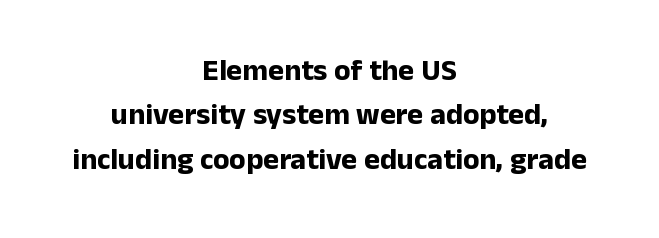
The image shows 30 px bold sans-serif type, upright; set centered, normal line spacing (1.48x), normal letter spacing, not underlined; low stroke contrast and a medium x-height.
